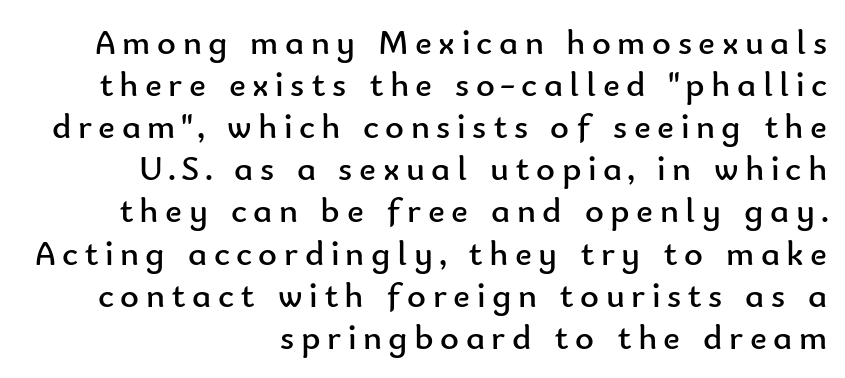
The image shows 36 px regular-weight sans-serif type, upright; set right-aligned, line spacing 1.17x, not underlined; low stroke contrast and a small x-height.
